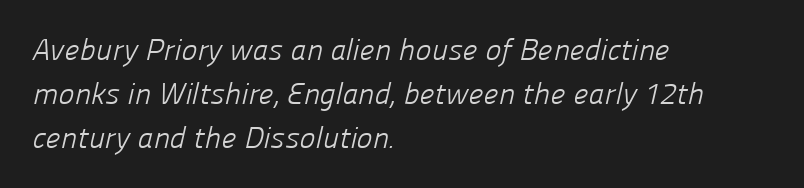
Each letter keeps its own natural width here, so spacing adapts to shape. Unbolded letterforms with no extra heft. Honestly, the row spacing looks completely unremarkable. Left-aligned paragraph, ragged on the right. Does the type have serifs? No, each stem ends abruptly.
